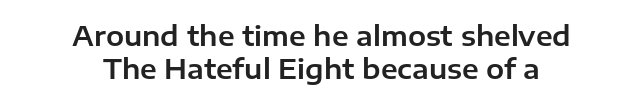
Horizontal alignment here is central, giving a formal, balanced look. Descenders are the only things crossing below the line. The face used here is rendered with its standard letterfit. Vertical strokes here are truly vertical.
